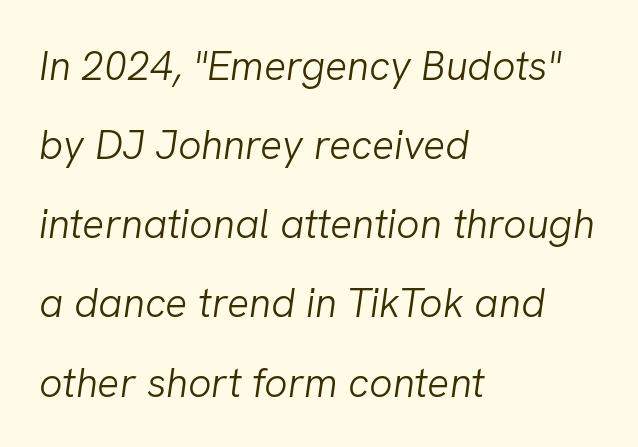
The letters advance in unequal steps, a hallmark of proportional type. Is the block centered? No — it sits flush against the left margin. The whole block is typeset with a tilt. Widely set lines give the paragraph a tall, airy silhouette. The cut favours lightness, reaching ordinary text weight at its darkest.
